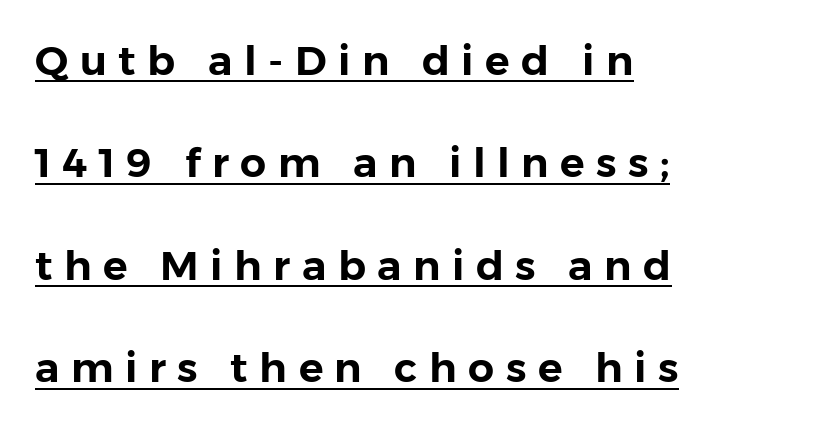
Q: Is the text italic (slanted)? A: No, it is upright.
Q: Is the typeface a serif or a sans-serif typeface? A: Sans-serif.
Q: Is the text underlined? A: Yes.
Q: How is the paragraph aligned? A: Left-aligned.
Q: Is the spacing between letters normal or unusually wide? A: Unusually wide.
Q: Is the spacing between lines tight, normal or loose? A: Loose.
Q: Width (condensed, normal, or wide)? A: Normal.
Q: Stroke contrast? A: Low.
Q: x-height? A: Medium.
Q: Monospaced? A: No.
